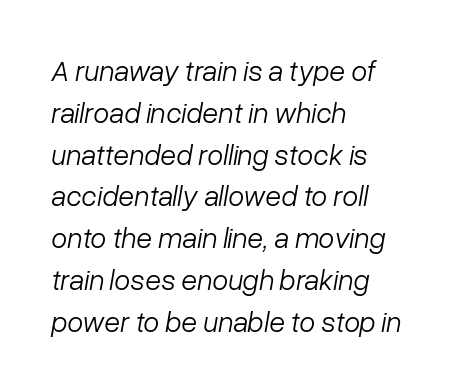
{"italic": "yes", "lean": "right", "slant_degrees": 10, "bold": "no", "weight": "light", "width": "normal", "stroke_contrast": "low", "x_height": "medium", "monospaced": "no", "underline": "no", "align": "left", "line_spacing": "normal", "line_spacing_ratio": 1.44, "letter_spacing": "normal", "letter_spacing_em": 0.0, "glyph_px": 29}
